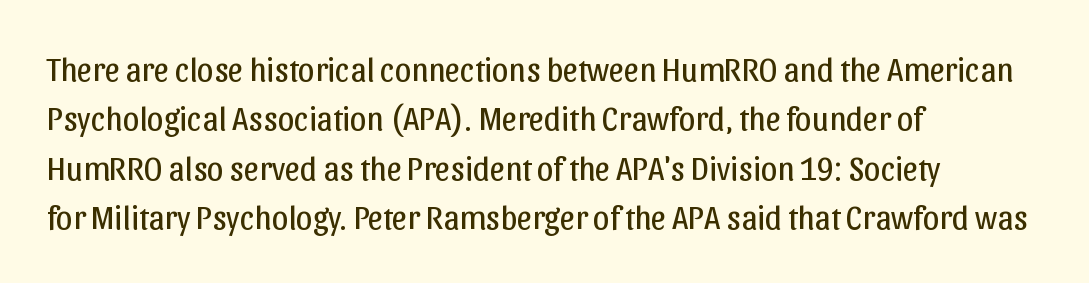
The image shows 33 px regular-weight sans-serif type, upright; set left-aligned, normal line spacing (1.5x), normal letter spacing, not underlined; low stroke contrast and a medium x-height.
